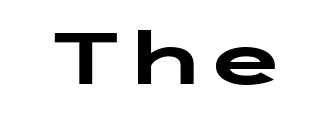
{"serif": "no", "italic": "no", "bold": "yes", "weight": "heavy", "width": "wide", "stroke_contrast": "low", "x_height": "medium", "underline": "no", "letter_spacing": "normal", "letter_spacing_em": 0.0, "glyph_px": 72}
